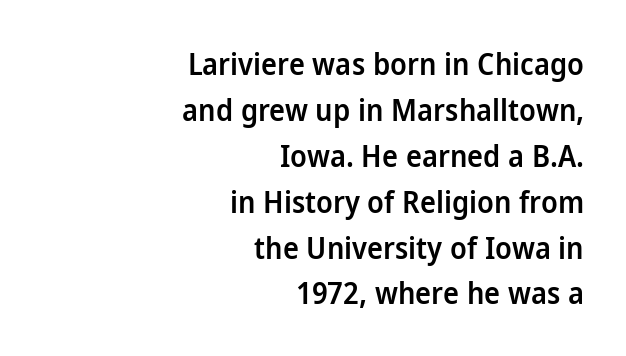
Q: Is the text bold? A: Semi-bold.
Q: Is the text italic (slanted)? A: No, it is upright.
Q: Is the typeface a serif or a sans-serif typeface? A: Sans-serif.
Q: Is the text underlined? A: No.
Q: How is the paragraph aligned? A: Right-aligned.
Q: Is the spacing between letters normal or unusually wide? A: Normal.
Q: Is the spacing between lines tight, normal or loose? A: Normal.
Q: Width (condensed, normal, or wide)? A: Normal.
Q: Stroke contrast? A: Low.
Q: x-height? A: Medium.
Q: Monospaced? A: No.
